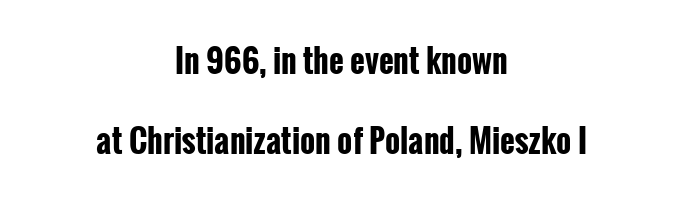
The image shows 32 px bold, condensed sans-serif type, upright; set centered, loose line spacing (2.49x), normal letter spacing, not underlined; low stroke contrast and a medium x-height.
